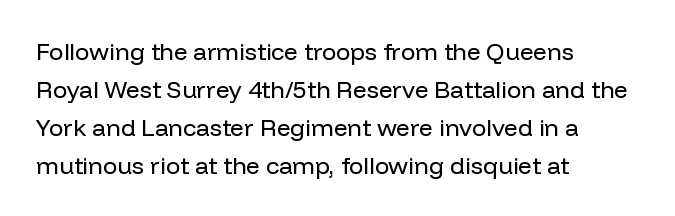
Caption: standard tracking, unaltered. How would I describe the line gaps? Plain and ordinary. Notice how the stems are strictly vertical — no italics here. The typeface has the unassuming heft of standard copy or less. The lines are quadded left.
